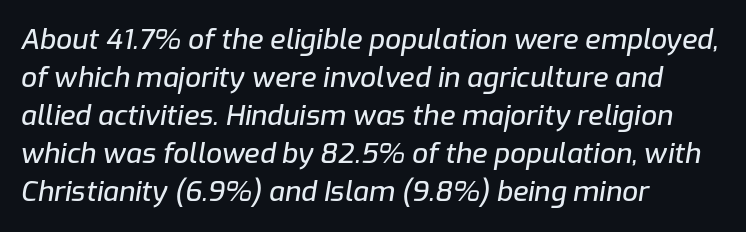
The image shows 28 px text type, italic (leaning right); set left-aligned, normal line spacing (1.36x), normal letter spacing, not underlined; low stroke contrast and a medium x-height.
